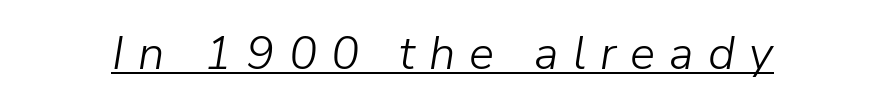
{"italic": "yes", "lean": "right", "slant_degrees": 9, "bold": "no", "weight": "light", "width": "normal", "stroke_contrast": "low", "x_height": "medium", "monospaced": "no", "underline": "yes", "letter_spacing": "wide", "letter_spacing_em": 0.3, "glyph_px": 47}
